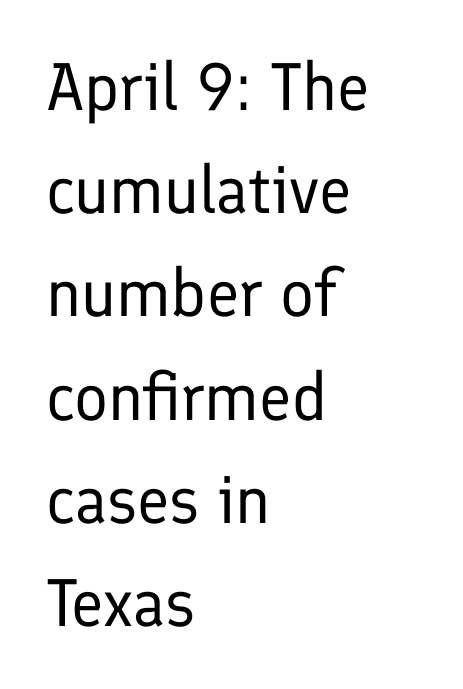
{"serif": "no", "italic": "no", "bold": "no", "weight": "regular", "width": "normal", "stroke_contrast": "low", "x_height": "medium", "monospaced": "no", "underline": "no", "align": "left", "line_spacing": "normal", "line_spacing_ratio": 1.54, "letter_spacing": "normal", "letter_spacing_em": 0.0, "glyph_px": 67}
